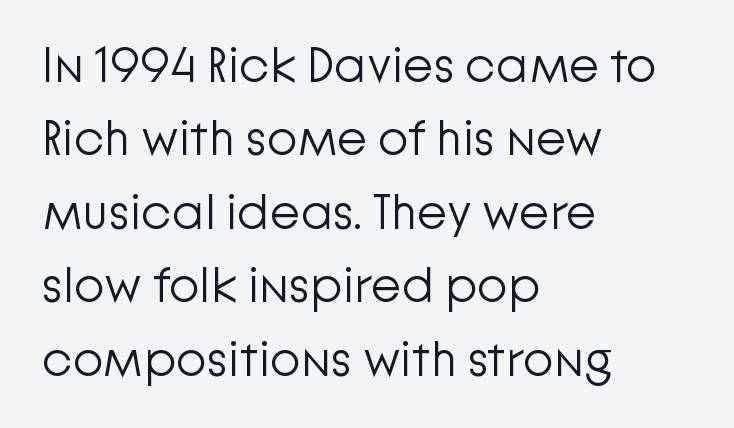
{"serif": "no", "italic": "no", "bold": "no", "weight": "light", "width": "normal", "stroke_contrast": "low", "x_height": "medium", "monospaced": "no", "underline": "no", "align": "left", "line_spacing": "normal", "line_spacing_ratio": 1.47, "letter_spacing": "normal", "letter_spacing_em": 0.0, "glyph_px": 50}
